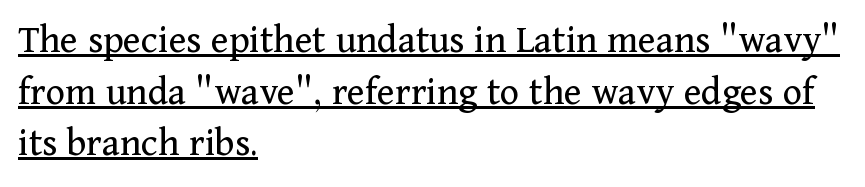
Is the block centered? No — it sits flush against the left margin. Leading: standard. Letterform terminals end in serifs throughout the passage. The letters stand upright; this is a roman face. Nothing heavy about these letters — not bold at all. This rendering leaves character spacing at its baseline value.
